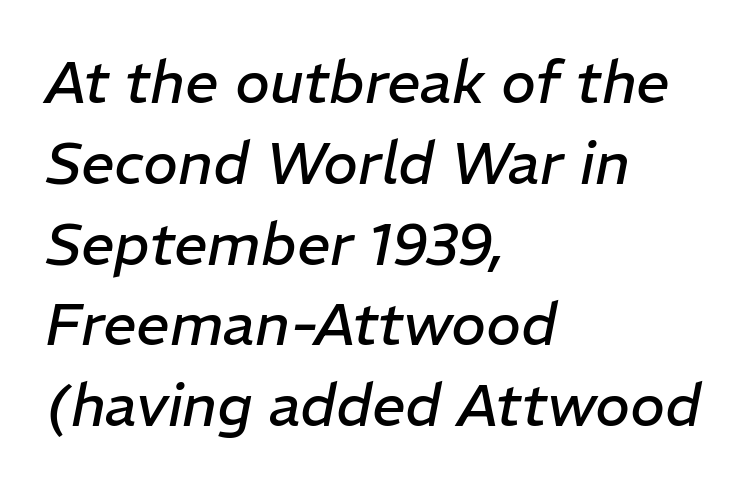
Is there much room between lines? A standard amount, neither cramped nor airy. Students, note that the glyphs here touch the page at normal intervals. Do the characters align in a grid? No, the font is proportional. The lettering tilts uniformly, giving the passage an italic look.
